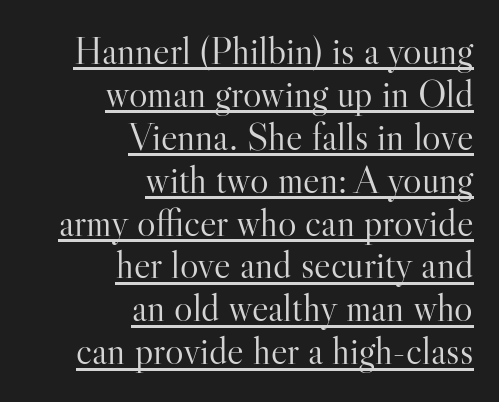
{"serif": "yes", "italic": "no", "bold": "no", "weight": "light", "width": "normal", "stroke_contrast": "high", "x_height": "small", "monospaced": "no", "underline": "yes", "align": "right", "line_spacing": "tight", "line_spacing_ratio": 1.1, "letter_spacing": "normal", "letter_spacing_em": 0.0, "glyph_px": 39}
